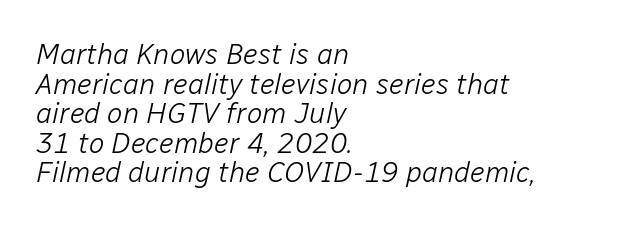
The image shows 29 px light type, italic (leaning right); set left-aligned, tight line spacing (1.02x), normal letter spacing, not underlined; low stroke contrast and a medium x-height.
